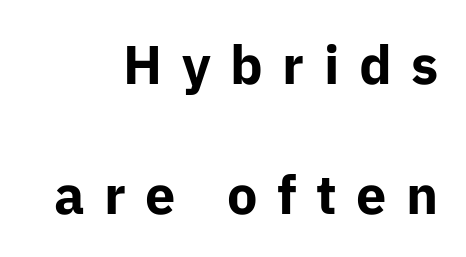
The image shows 54 px bold sans-serif type, upright; set right-aligned, loose line spacing (2.4x), unusually wide letter spacing (+0.36 em), not underlined; low stroke contrast and a medium x-height.
